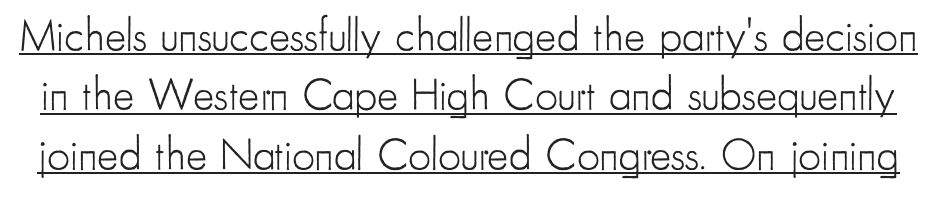
Italic? Not at all — the glyphs are vertical. Vertical stems look standard width or narrower in stroke. These lines sit exactly where default settings would place them. Note the varied advance widths — an 'i' is clearly narrower than an 'm'. This is underlined copy, the kind a proofreader might mark for attention.
